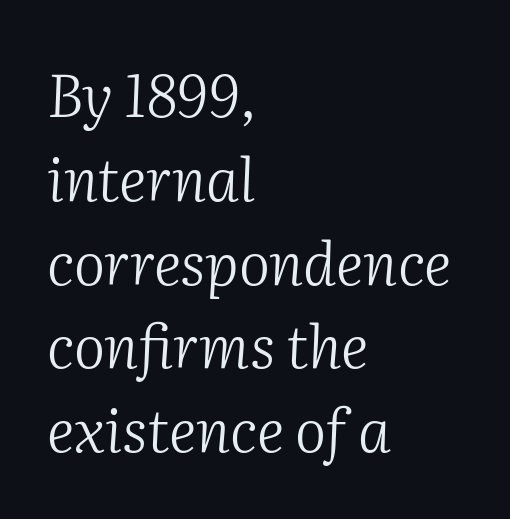
Q: Is the text bold? A: No.
Q: Is the text italic (slanted)? A: Yes, it leans right by about 2 degrees.
Q: Is the typeface a serif or a sans-serif typeface? A: Serif.
Q: Is the text underlined? A: No.
Q: How is the paragraph aligned? A: Left-aligned.
Q: Is the spacing between letters normal or unusually wide? A: Normal.
Q: Is the spacing between lines tight, normal or loose? A: Normal.
Q: Width (condensed, normal, or wide)? A: Normal.
Q: Stroke contrast? A: Medium.
Q: x-height? A: Medium.
Q: Monospaced? A: No.
